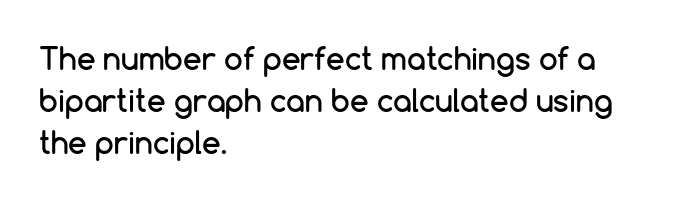
The glyphs in this specimen are sans serif. The lettering holds an erect, upright posture throughout. These lines are set flush left with a ragged right edge. How would I describe the line gaps? Plain and ordinary. These lines are rendered in a variable-pitch font.
